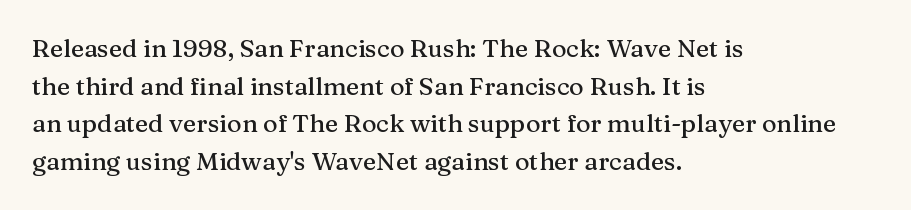
Q: Is the text italic (slanted)? A: No, it is upright.
Q: Is the text underlined? A: No.
Q: How is the paragraph aligned? A: Left-aligned.
Q: Is the spacing between letters normal or unusually wide? A: Normal.
Q: Is the spacing between lines tight, normal or loose? A: Normal.
